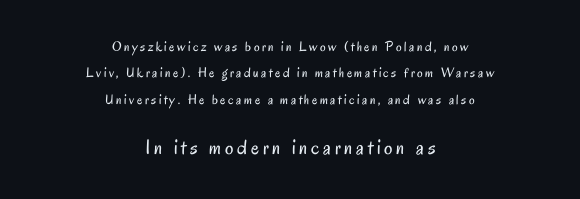
Q: Is the text bold? A: No.
Q: Is the text italic (slanted)? A: No, it is upright.
Q: Is the text underlined? A: No.
Q: How is the paragraph aligned? A: Centered.
Q: Which block of text is set in a larger size, the first (top) or the second (bottom)? A: The second (bottom) one.
